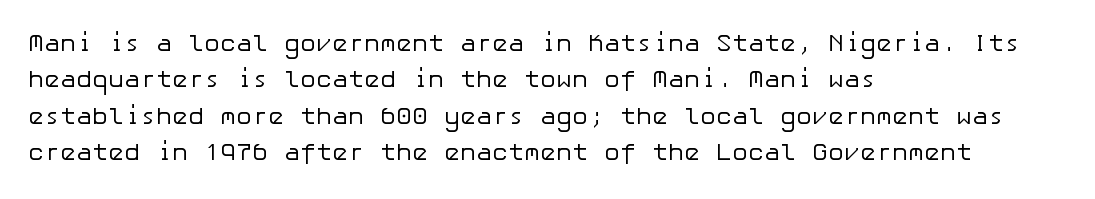
The foot of each line stays bare and open. These lines stack with their left ends in a neat column. Italic: no, the glyphs are upright roman. These lines sit exactly where default settings would place them.
